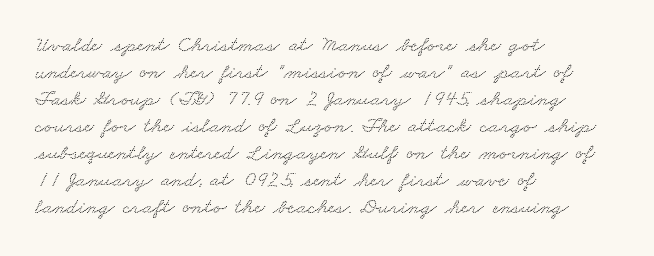
Q: Is the text underlined? A: No.
Q: How is the paragraph aligned? A: Left-aligned.
Q: Is the spacing between letters normal or unusually wide? A: Normal.
